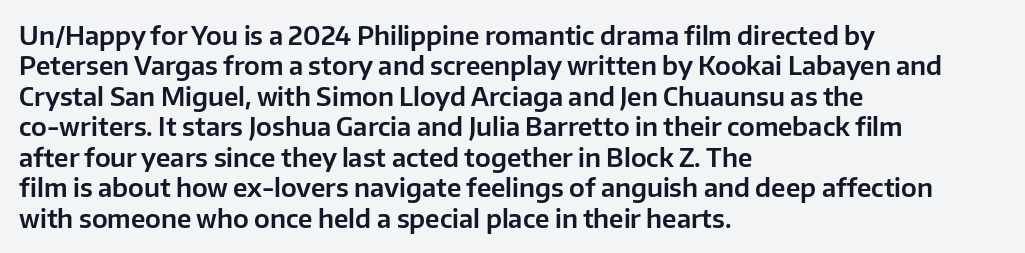
The typography opts for an upright posture over an oblique one. The letterforms sit shoulder to shoulder at normal distance. Compared with a centered layout, this one pins lines to the left instead. Descenders are the only things crossing below the line.
